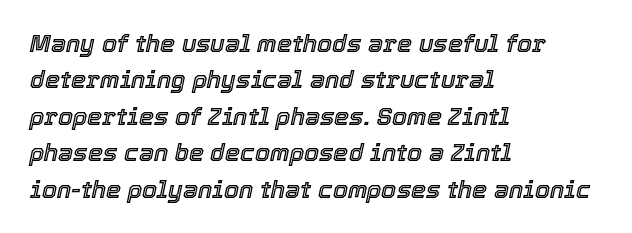
The image shows 24 px text type, italic (leaning right); set left-aligned, normal line spacing (1.52x), normal letter spacing, not underlined.
